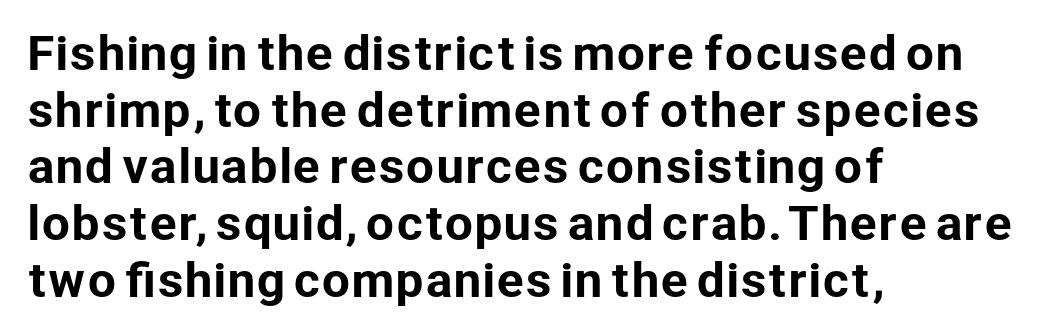
Q: Is the text italic (slanted)? A: No, it is upright.
Q: Is the typeface a serif or a sans-serif typeface? A: Sans-serif.
Q: Is the text underlined? A: No.
Q: How is the paragraph aligned? A: Left-aligned.
Q: Is the spacing between letters normal or unusually wide? A: Normal.
Q: Is the spacing between lines tight, normal or loose? A: Normal.
Q: Width (condensed, normal, or wide)? A: Normal.
Q: Stroke contrast? A: Low.
Q: x-height? A: Medium.
Q: Monospaced? A: No.
